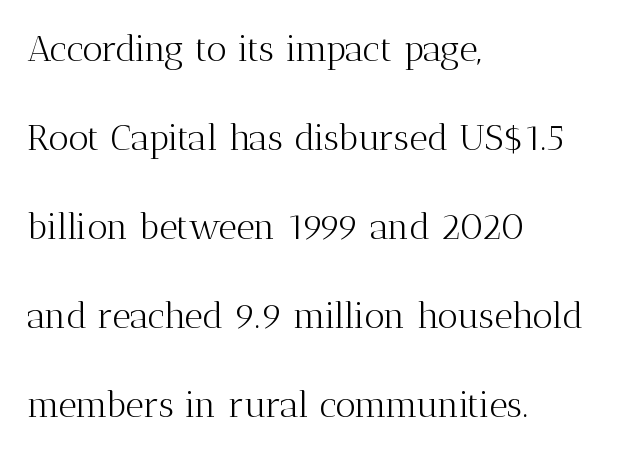
Q: Is the text bold? A: No.
Q: Is the text italic (slanted)? A: No, it is upright.
Q: Is the typeface a serif or a sans-serif typeface? A: Serif.
Q: Is the text underlined? A: No.
Q: How is the paragraph aligned? A: Left-aligned.
Q: Is the spacing between letters normal or unusually wide? A: Normal.
Q: Is the spacing between lines tight, normal or loose? A: Loose.
Q: Width (condensed, normal, or wide)? A: Normal.
Q: Stroke contrast? A: Medium.
Q: x-height? A: Medium.
Q: Monospaced? A: No.
